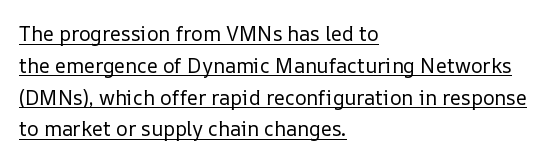
{"italic": "no", "bold": "no", "underline": "yes", "align": "left", "line_spacing": "normal", "line_spacing_ratio": 1.59, "letter_spacing": "normal", "letter_spacing_em": 0.0, "glyph_px": 20}
